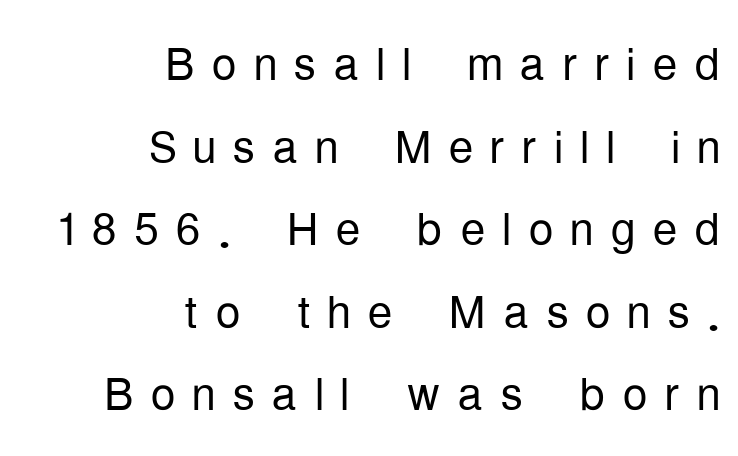
The horizontal fit of the characters is loose and conspicuously gappy. Layout note: lines flush right. No feet cap the strokes, marking this as sans-serif type. The strip under each line holds only bare page. Here the designer chose a conventional face with non-uniform glyph widths.
